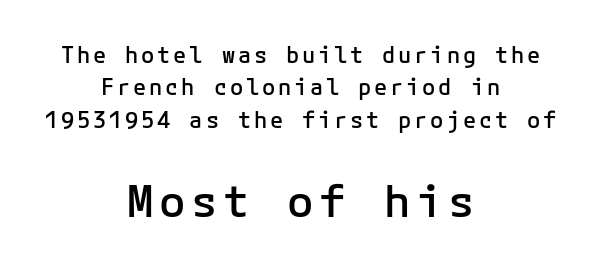
{"serif": "no", "italic": "no", "bold": "semi", "weight": "semibold", "width": "normal", "stroke_contrast": "low", "x_height": "medium", "monospaced": "yes", "underline": "no", "align": "center", "line_spacing": "normal", "line_spacing_ratio": 1.47, "larger_block": "second", "size_ratio": 2.0, "glyph_px": 44}
